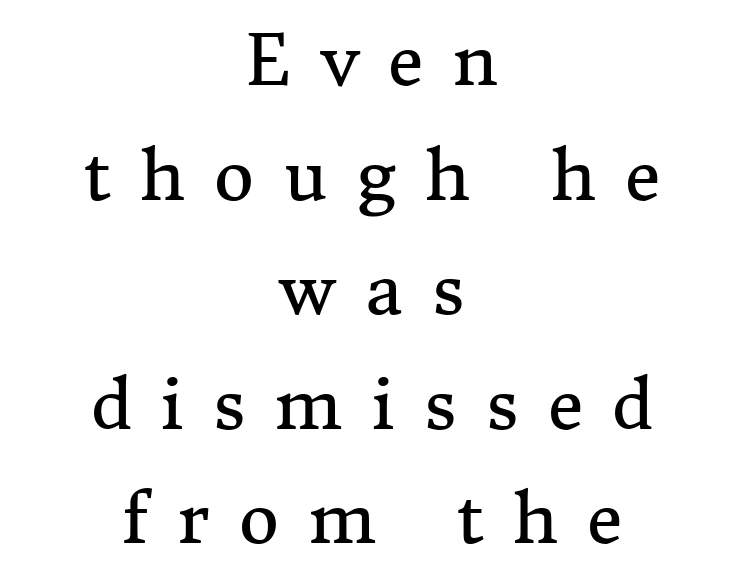
Q: Is the text bold? A: No.
Q: Is the text italic (slanted)? A: No, it is upright.
Q: Is the typeface a serif or a sans-serif typeface? A: Serif.
Q: Is the text underlined? A: No.
Q: How is the paragraph aligned? A: Centered.
Q: Is the spacing between letters normal or unusually wide? A: Unusually wide.
Q: Is the spacing between lines tight, normal or loose? A: Normal.
Q: Width (condensed, normal, or wide)? A: Normal.
Q: Stroke contrast? A: Medium.
Q: x-height? A: Medium.
Q: Monospaced? A: No.
